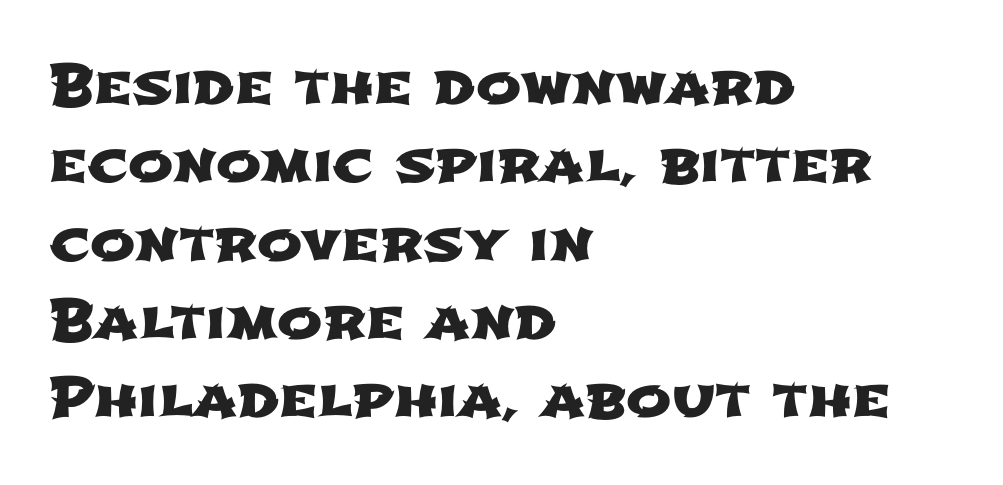
{"serif": "no", "width": "wide", "stroke_contrast": "low", "x_height": "medium", "monospaced": "no", "underline": "no", "align": "left", "line_spacing": "normal", "line_spacing_ratio": 1.45, "letter_spacing": "normal", "letter_spacing_em": 0.0, "glyph_px": 54}
